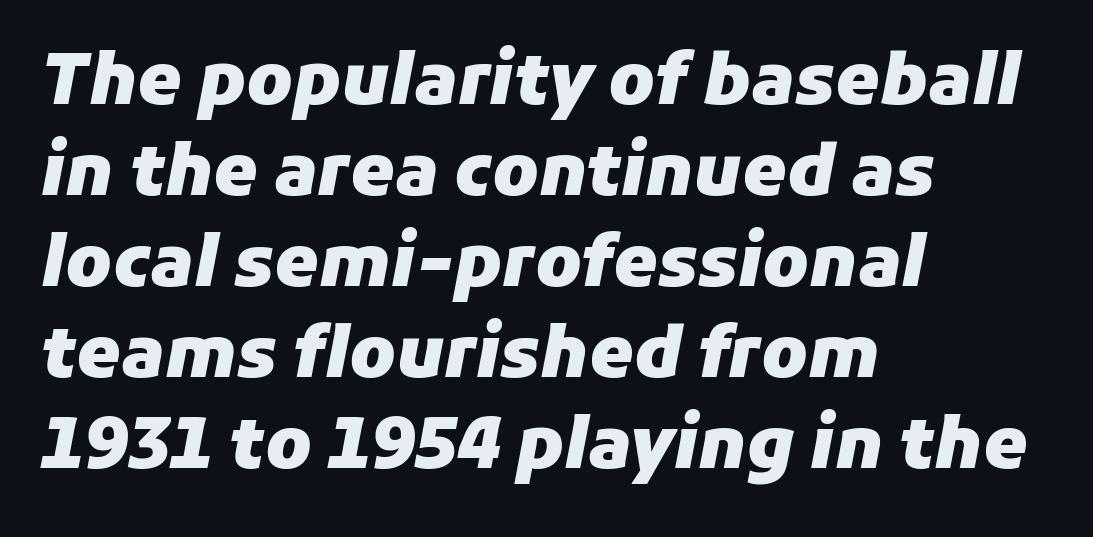
Q: Is the text bold? A: Yes.
Q: Is the text italic (slanted)? A: Yes, it leans right by about 11 degrees.
Q: Is the text underlined? A: No.
Q: How is the paragraph aligned? A: Left-aligned.
Q: Is the spacing between letters normal or unusually wide? A: Normal.
Q: Is the spacing between lines tight, normal or loose? A: Normal.
Q: Width (condensed, normal, or wide)? A: Normal.
Q: Stroke contrast? A: Low.
Q: x-height? A: Medium.
Q: Monospaced? A: No.
